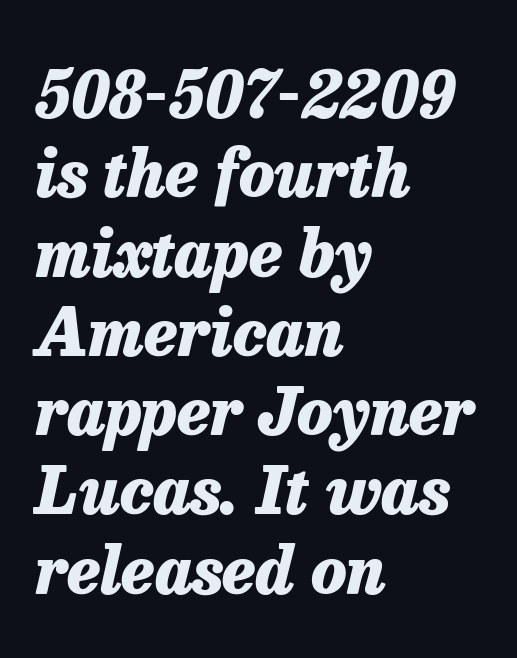
{"italic": "yes", "lean": "right", "slant_degrees": 13, "bold": "yes", "weight": "heavy", "width": "normal", "stroke_contrast": "low", "x_height": "medium", "monospaced": "no", "underline": "no", "align": "left", "line_spacing_ratio": 1.22, "letter_spacing": "normal", "letter_spacing_em": 0.0, "glyph_px": 65}
